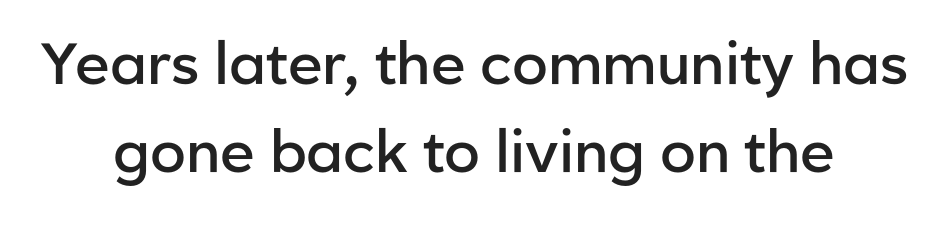
A typesetter would label this face a sans. Looks like regular typesetting: each glyph gets only the width it needs. The vertical gap from one line to the next is medium. Underline: absent. Stems and bowls a touch heavier than normal — semibold.
